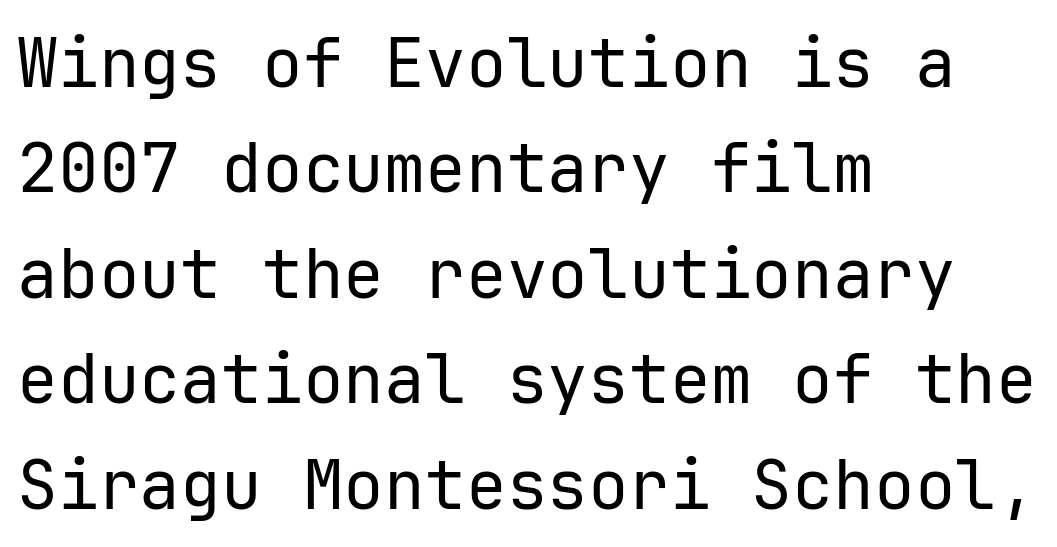
A typesetter would call this leading conventional body-copy spacing. The strokes carry an ordinary text weight at most. Beneath every word, the page is bare. The letters stand upright; this is a roman face.
